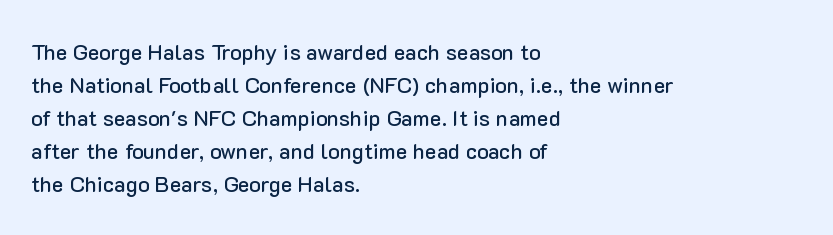
{"italic": "no", "underline": "no", "align": "left", "line_spacing": "normal", "line_spacing_ratio": 1.5, "letter_spacing": "normal", "letter_spacing_em": 0.0, "glyph_px": 22}
